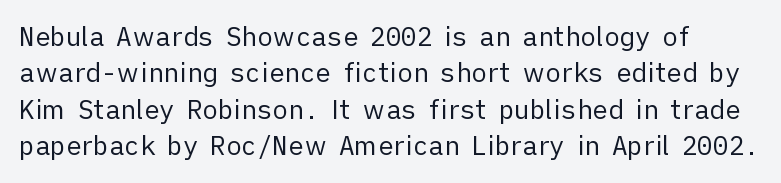
Look at the tracking — it's just the regular setting, nothing added. A quiet, ordinary-to-light weight characterises the typeface. The area under the type is left untouched. This sample keeps an unexceptional amount of space between lines.
